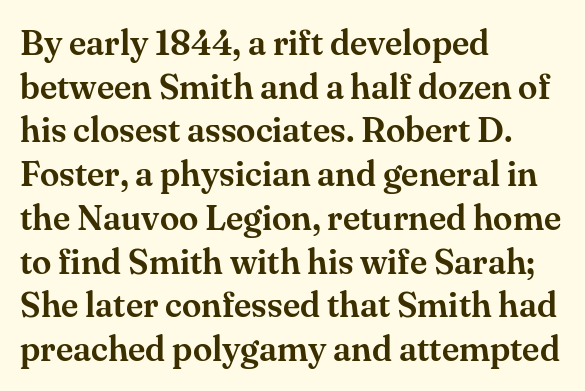
{"serif": "yes", "italic": "no", "width": "normal", "stroke_contrast": "medium", "x_height": "small", "monospaced": "no", "underline": "no", "align": "left", "line_spacing": "normal", "line_spacing_ratio": 1.25, "letter_spacing": "normal", "letter_spacing_em": 0.0, "glyph_px": 35}
